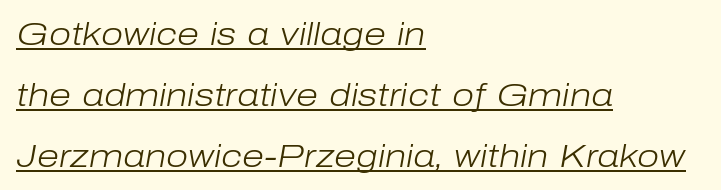
{"italic": "yes", "lean": "right", "slant_degrees": 10, "bold": "no", "weight": "light", "width": "normal", "stroke_contrast": "low", "x_height": "medium", "monospaced": "no", "underline": "yes", "align": "left", "line_spacing": "loose", "line_spacing_ratio": 1.9, "letter_spacing": "normal", "letter_spacing_em": 0.0, "glyph_px": 32}
